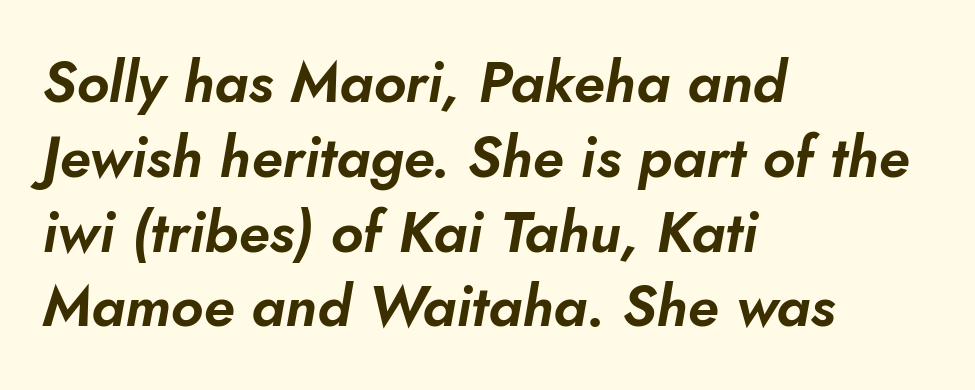
{"italic": "yes", "lean": "right", "slant_degrees": 10, "width": "normal", "stroke_contrast": "low", "x_height": "small", "monospaced": "no", "underline": "no", "align": "left", "line_spacing": "normal", "line_spacing_ratio": 1.29, "letter_spacing": "normal", "letter_spacing_em": 0.0, "glyph_px": 58}
